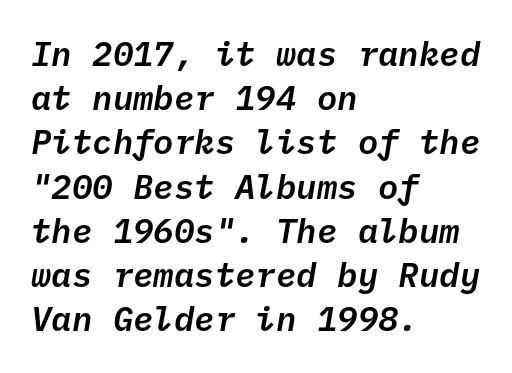
The image shows 34 px text type, italic (leaning right), monospaced; set left-aligned, normal line spacing (1.3x), normal letter spacing, not underlined; low stroke contrast and a medium x-height.
